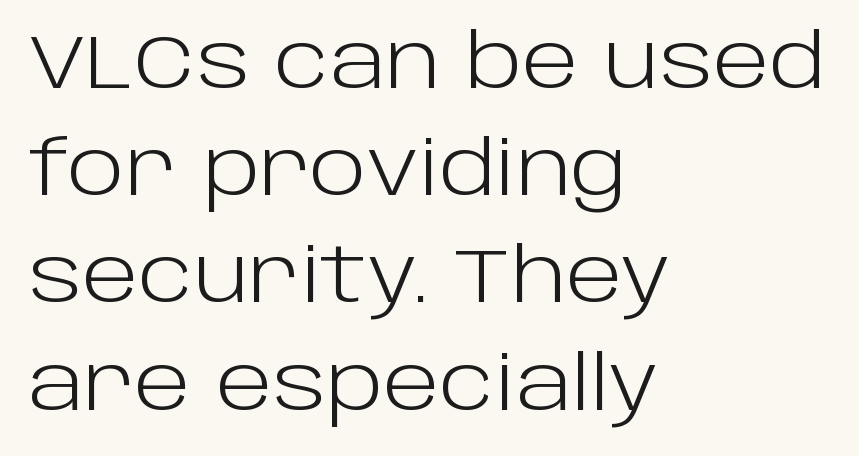
Q: Is the text bold? A: No.
Q: Is the text italic (slanted)? A: No, it is upright.
Q: Is the typeface a serif or a sans-serif typeface? A: Sans-serif.
Q: Is the text underlined? A: No.
Q: How is the paragraph aligned? A: Left-aligned.
Q: Is the spacing between letters normal or unusually wide? A: Normal.
Q: Is the spacing between lines tight, normal or loose? A: Normal.
Q: Width (condensed, normal, or wide)? A: Normal.
Q: Stroke contrast? A: Low.
Q: x-height? A: Large.
Q: Monospaced? A: No.
